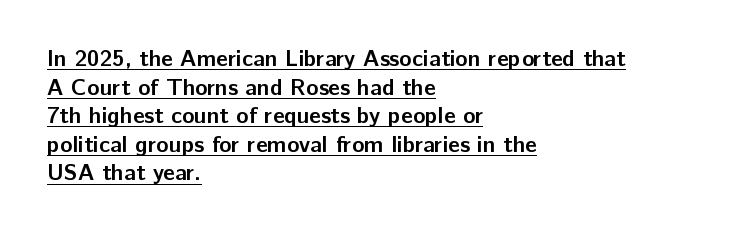
Q: Is the text bold? A: Yes.
Q: Is the text italic (slanted)? A: No, it is upright.
Q: Is the text underlined? A: Yes.
Q: How is the paragraph aligned? A: Left-aligned.
Q: Is the spacing between letters normal or unusually wide? A: Normal.
